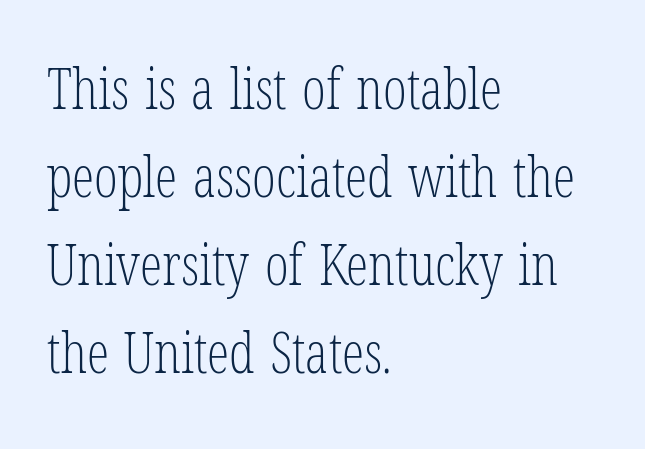
{"serif": "yes", "italic": "no", "bold": "no", "weight": "light", "width": "condensed", "stroke_contrast": "low", "x_height": "medium", "monospaced": "no", "underline": "no", "align": "left", "line_spacing": "normal", "line_spacing_ratio": 1.57, "letter_spacing": "normal", "letter_spacing_em": 0.0, "glyph_px": 56}
